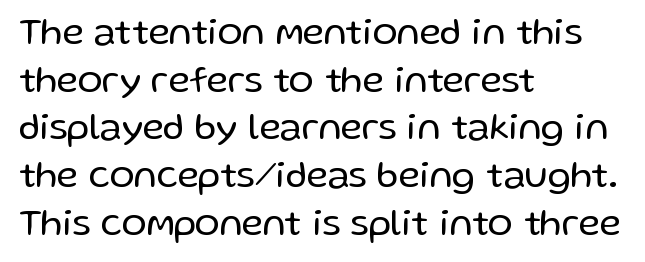
Q: Is the text bold? A: No.
Q: Is the text italic (slanted)? A: No, it is upright.
Q: Is the typeface a serif or a sans-serif typeface? A: Sans-serif.
Q: Is the text underlined? A: No.
Q: How is the paragraph aligned? A: Left-aligned.
Q: Is the spacing between letters normal or unusually wide? A: Normal.
Q: Is the spacing between lines tight, normal or loose? A: Normal.
Q: Width (condensed, normal, or wide)? A: Normal.
Q: Stroke contrast? A: Low.
Q: x-height? A: Medium.
Q: Monospaced? A: No.
